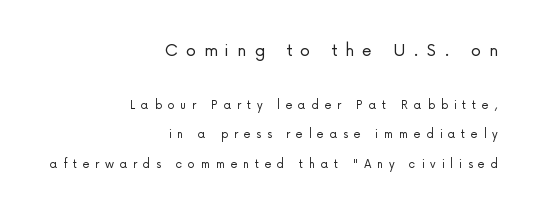
The letterforms stand isolated, each surrounded by extra space. The font sits on the lighter half of the weight spectrum, regular included. The string is rendered with underlining switched off. Leading is clearly above the norm, producing a sparse column. Unlike italic type, these characters show no tilt at all.
